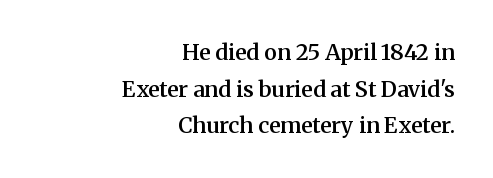
Q: Is the text bold? A: Semi-bold.
Q: Is the text italic (slanted)? A: No, it is upright.
Q: Is the text underlined? A: No.
Q: How is the paragraph aligned? A: Right-aligned.
Q: Is the spacing between letters normal or unusually wide? A: Normal.
Q: Is the spacing between lines tight, normal or loose? A: Normal.
